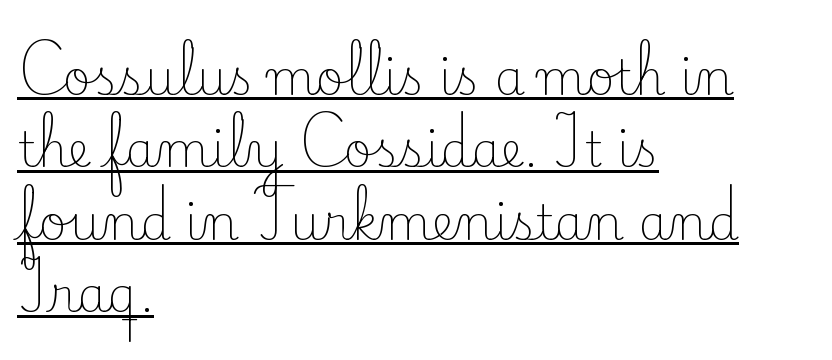
The image shows 48 px light serif type, upright; set left-aligned, normal line spacing (1.51x), normal letter spacing, underlined; low stroke contrast and a small x-height.
